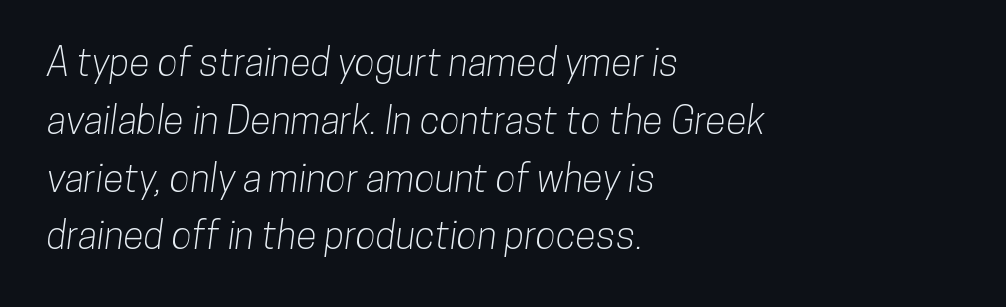
Q: Is the typeface a serif or a sans-serif typeface? A: Sans-serif.
Q: Is the text underlined? A: No.
Q: How is the paragraph aligned? A: Left-aligned.
Q: Is the spacing between letters normal or unusually wide? A: Normal.
Q: Is the spacing between lines tight, normal or loose? A: Normal.
Q: Width (condensed, normal, or wide)? A: Condensed.
Q: Stroke contrast? A: Low.
Q: x-height? A: Medium.
Q: Monospaced? A: No.
